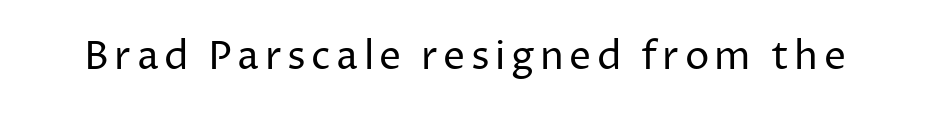
{"serif": "no", "italic": "no", "bold": "no", "weight": "regular", "width": "normal", "stroke_contrast": "low", "x_height": "medium", "monospaced": "no", "underline": "no", "glyph_px": 39}
